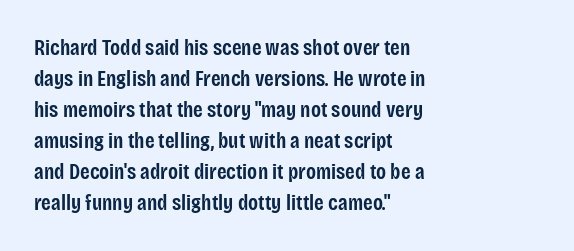
Q: Is the text bold? A: Semi-bold.
Q: Is the text italic (slanted)? A: No, it is upright.
Q: Is the text underlined? A: No.
Q: How is the paragraph aligned? A: Left-aligned.
Q: Is the spacing between letters normal or unusually wide? A: Normal.
Q: Is the spacing between lines tight, normal or loose? A: Normal.
